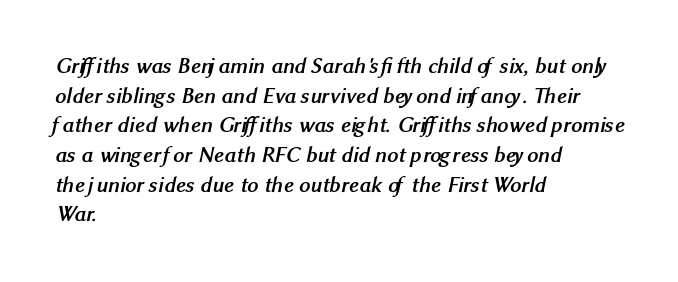
The typesetting leans heavy: a genuine bold. Leading: standard. The ragged edge is on the right, which tells us the setting is flush left. Spacing between characters is what you'd get straight out of the box. The passage shown is not underscored anywhere.
